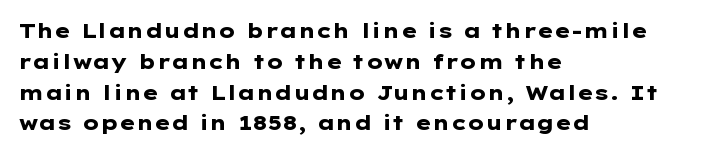
{"italic": "no", "bold": "yes", "underline": "no", "align": "left", "line_spacing": "normal", "line_spacing_ratio": 1.54, "letter_spacing": "normal", "letter_spacing_em": 0.0, "glyph_px": 20}
